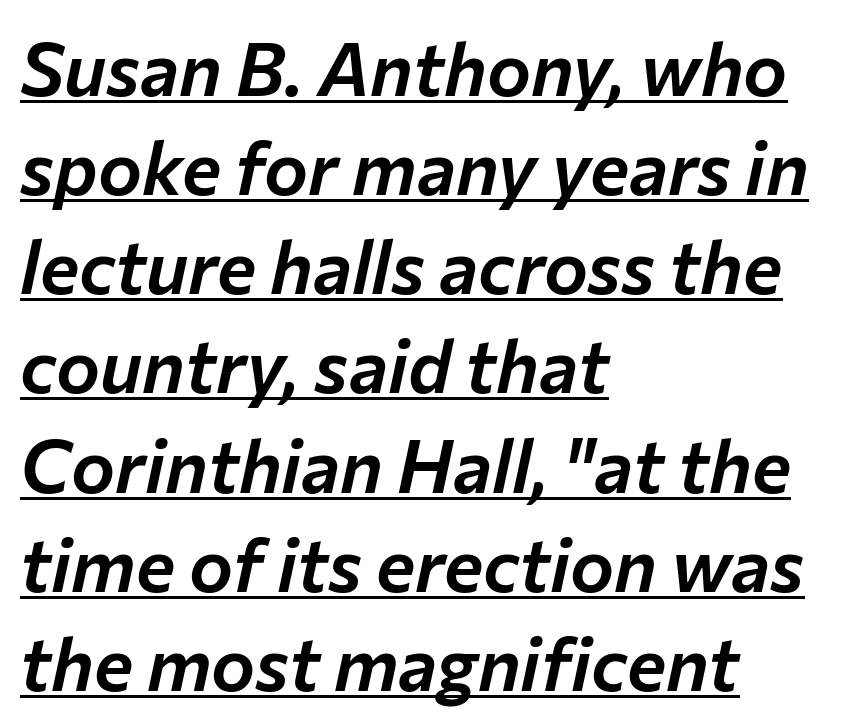
{"italic": "yes", "lean": "right", "slant_degrees": 12, "width": "normal", "stroke_contrast": "low", "x_height": "medium", "monospaced": "no", "underline": "yes", "align": "left", "line_spacing": "normal", "line_spacing_ratio": 1.34, "letter_spacing": "normal", "letter_spacing_em": 0.0, "glyph_px": 74}
